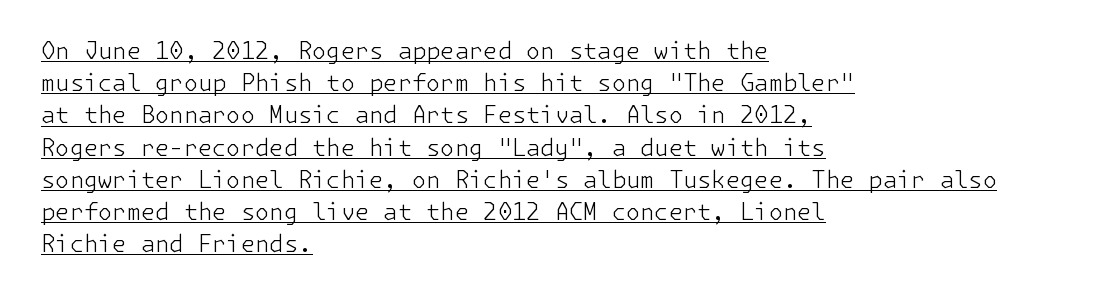
{"italic": "no", "bold": "no", "underline": "yes", "align": "left", "line_spacing": "normal", "line_spacing_ratio": 1.4, "letter_spacing": "normal", "letter_spacing_em": 0.0, "glyph_px": 23}
